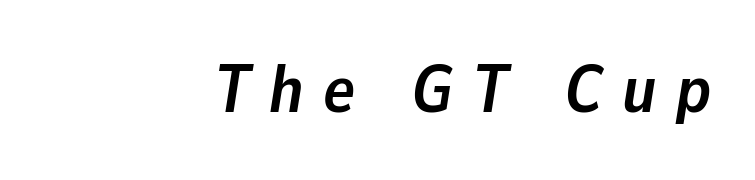
{"italic": "yes", "lean": "right", "slant_degrees": 9, "bold": "yes", "weight": "semibold", "width": "normal", "stroke_contrast": "low", "x_height": "medium", "monospaced": "no", "underline": "no", "align": "right", "letter_spacing": "wide", "letter_spacing_em": 0.29, "glyph_px": 67}
